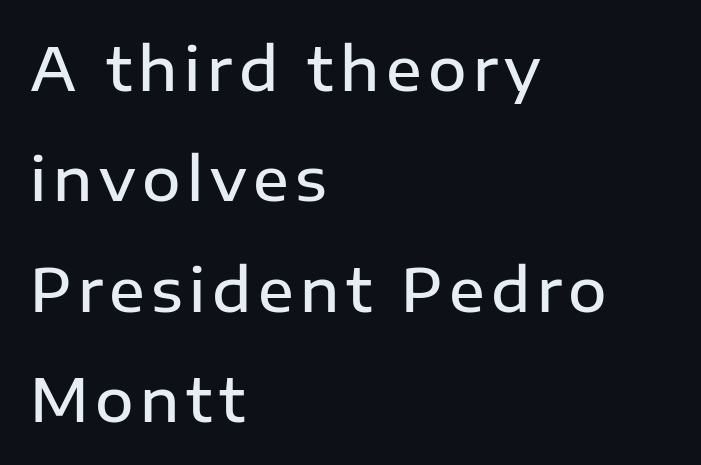
{"serif": "no", "italic": "no", "bold": "semi", "weight": "semibold", "width": "normal", "stroke_contrast": "low", "x_height": "medium", "monospaced": "no", "underline": "no", "align": "left", "line_spacing_ratio": 1.87, "glyph_px": 59}
